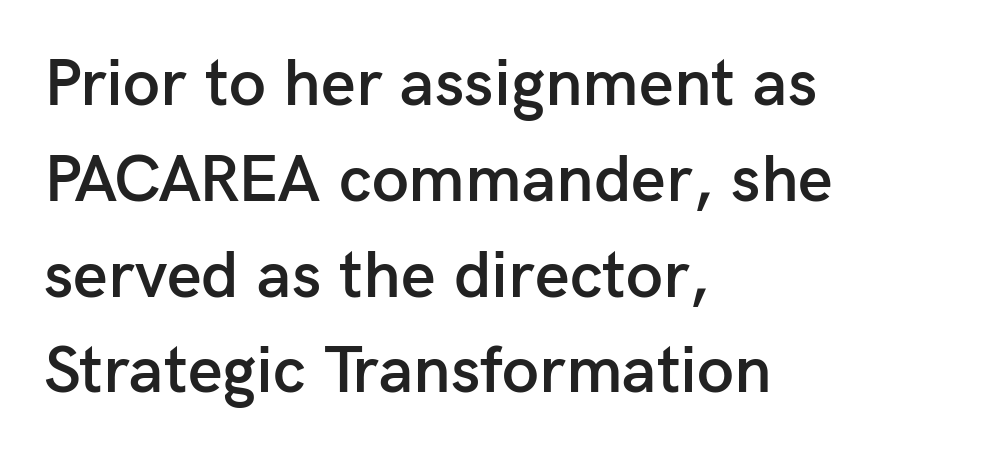
A typesetter would label this face a sans. Designer's note — italics off, roman on. Letter spacing: default. The strokes are fattened partway — semibold, not bold. Reading down the block, your eye returns to a fixed left position each line. Letters rest on an invisible, unmarked baseline.
